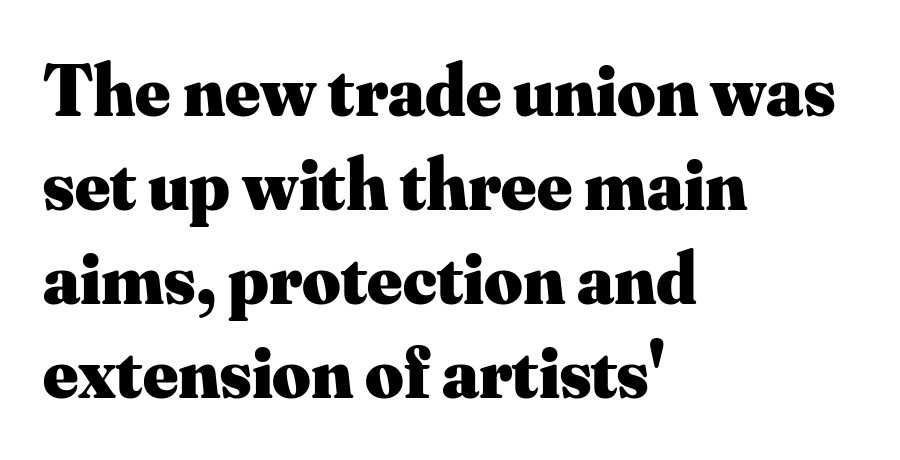
The image shows 74 px heavy serif type, upright; set left-aligned, normal line spacing (1.27x), normal letter spacing, not underlined; medium stroke contrast and a small x-height.
